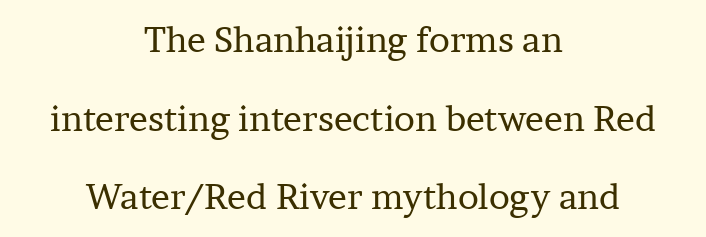
Every character sits straight up, as roman type does. This rendering employs a face with finishing strokes, i.e., a serif. Unbolded letterforms with no extra heft. The area under the type is left untouched.
